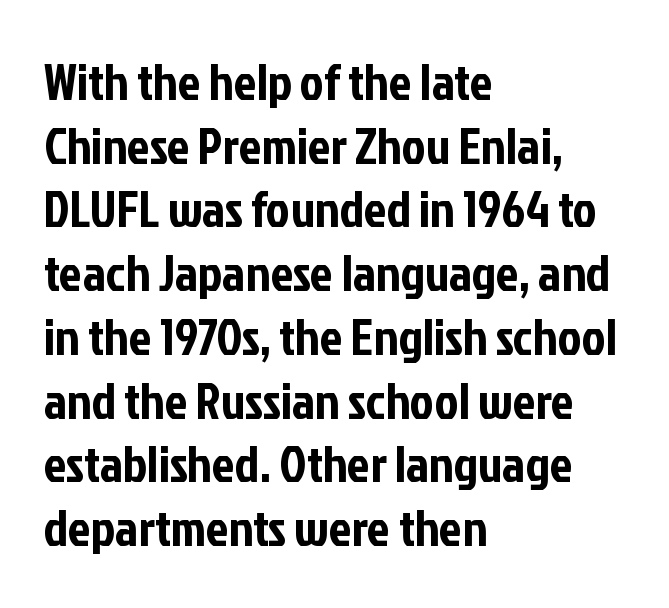
The image shows 51 px condensed sans-serif type, upright; set left-aligned, normal line spacing (1.25x), normal letter spacing, not underlined; low stroke contrast and a medium x-height.
